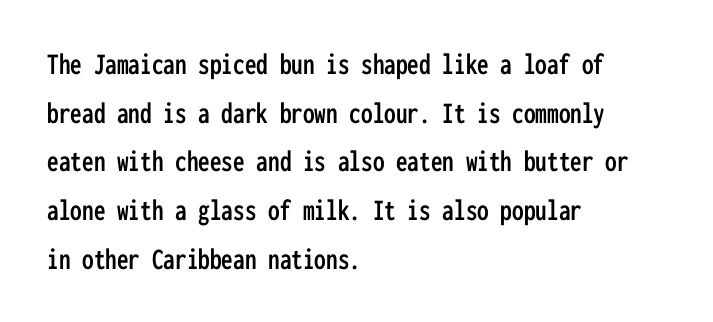
The image shows 31 px condensed sans-serif type, upright, monospaced; set left-aligned, normal line spacing (1.57x), normal letter spacing, not underlined; low stroke contrast and a medium x-height.
